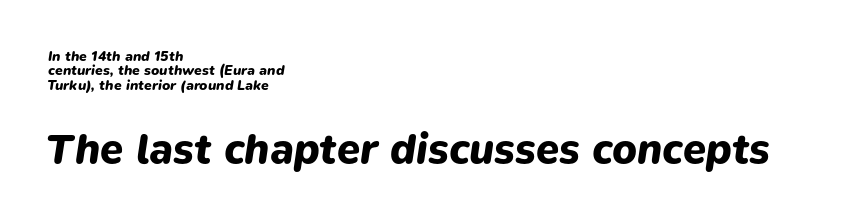
The image shows 42 px heavy type, italic (leaning right); set left-aligned, tight line spacing (1.02x), normal letter spacing, not underlined; the second (bottom) block is 3.0x larger; low stroke contrast and a medium x-height.
